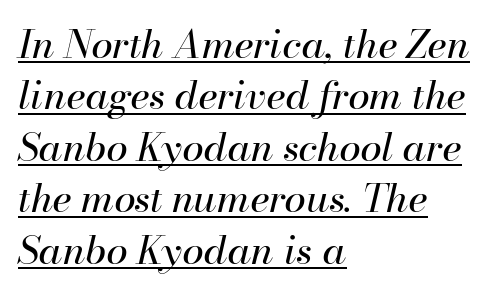
This is oblique type, the kind used for emphasis or titles. Is this a heavy cut? Hardly; it is regular or lighter. Summary of vertical rhythm: regular, with standard interline spacing. The rendered words wear a rule along their underside. Think of a printed novel: that variable character pitch is what you see here. Caption: multi-line text, flush left, ragged right.
